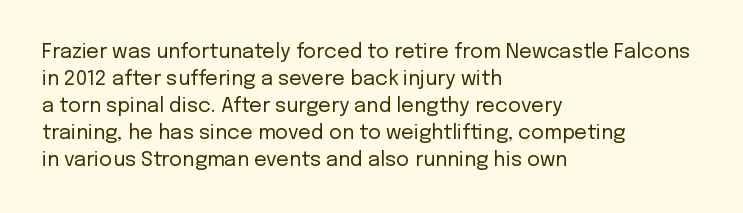
Q: Is the text bold? A: No.
Q: Is the text italic (slanted)? A: No, it is upright.
Q: Is the text underlined? A: No.
Q: How is the paragraph aligned? A: Left-aligned.
Q: Is the spacing between letters normal or unusually wide? A: Normal.
Q: Is the spacing between lines tight, normal or loose? A: Normal.
